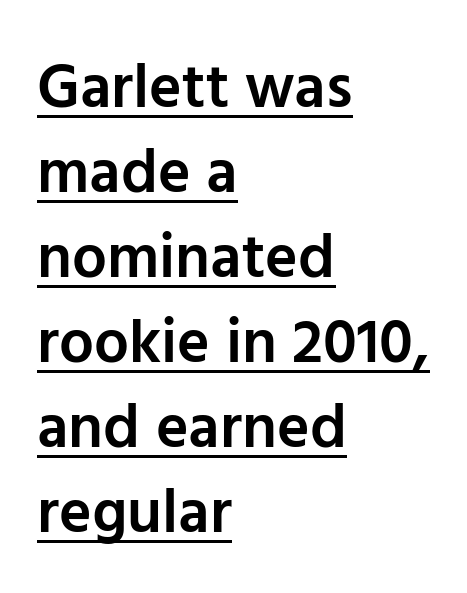
Q: Is the text bold? A: Semi-bold.
Q: Is the text italic (slanted)? A: No, it is upright.
Q: Is the typeface a serif or a sans-serif typeface? A: Sans-serif.
Q: Is the text underlined? A: Yes.
Q: How is the paragraph aligned? A: Left-aligned.
Q: Is the spacing between letters normal or unusually wide? A: Normal.
Q: Is the spacing between lines tight, normal or loose? A: Normal.
Q: Width (condensed, normal, or wide)? A: Normal.
Q: Stroke contrast? A: Low.
Q: x-height? A: Medium.
Q: Monospaced? A: No.
